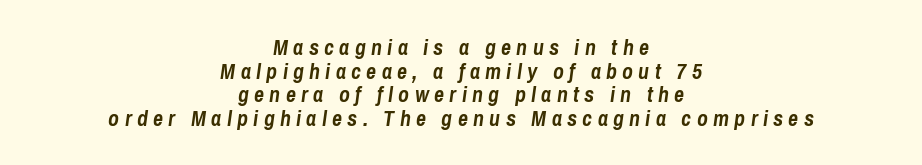
{"italic": "yes", "lean": "right", "slant_degrees": 8, "bold": "yes", "underline": "no", "align": "center", "line_spacing": "tight", "line_spacing_ratio": 1.07, "letter_spacing": "wide", "letter_spacing_em": 0.24, "glyph_px": 22}
